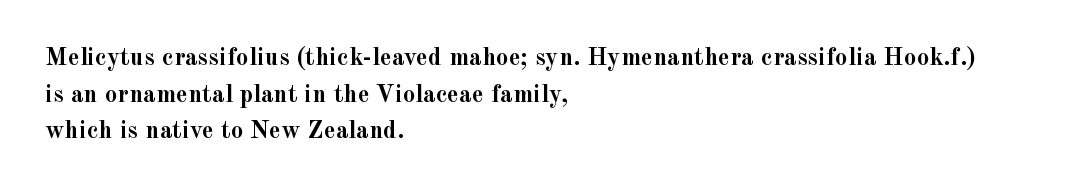
Compared with an ordinary text face, these strokes are far heavier — a full bold. Tall strokes in this sample are plumb rather than angled. Reading down the block, your eye returns to a fixed left position each line. The space directly below the letters is spotless. Leading matches the norm, producing a regular column. The type is set solid horizontally, with unmodified tracking.
